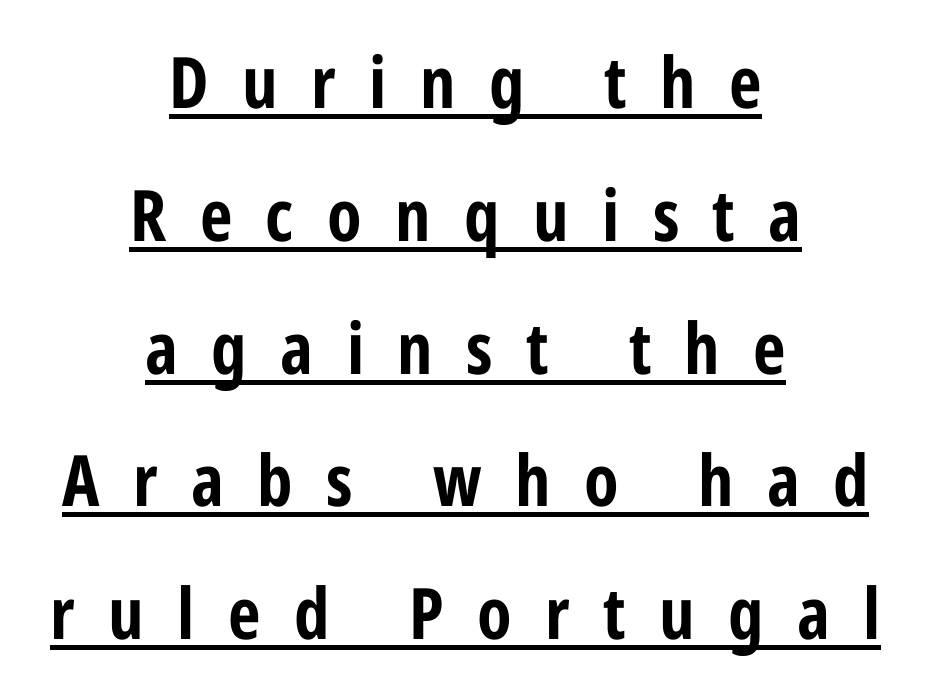
{"serif": "no", "italic": "no", "width": "condensed", "stroke_contrast": "low", "x_height": "medium", "monospaced": "no", "underline": "yes", "align": "center", "line_spacing_ratio": 1.87, "letter_spacing": "wide", "letter_spacing_em": 0.47, "glyph_px": 71}
